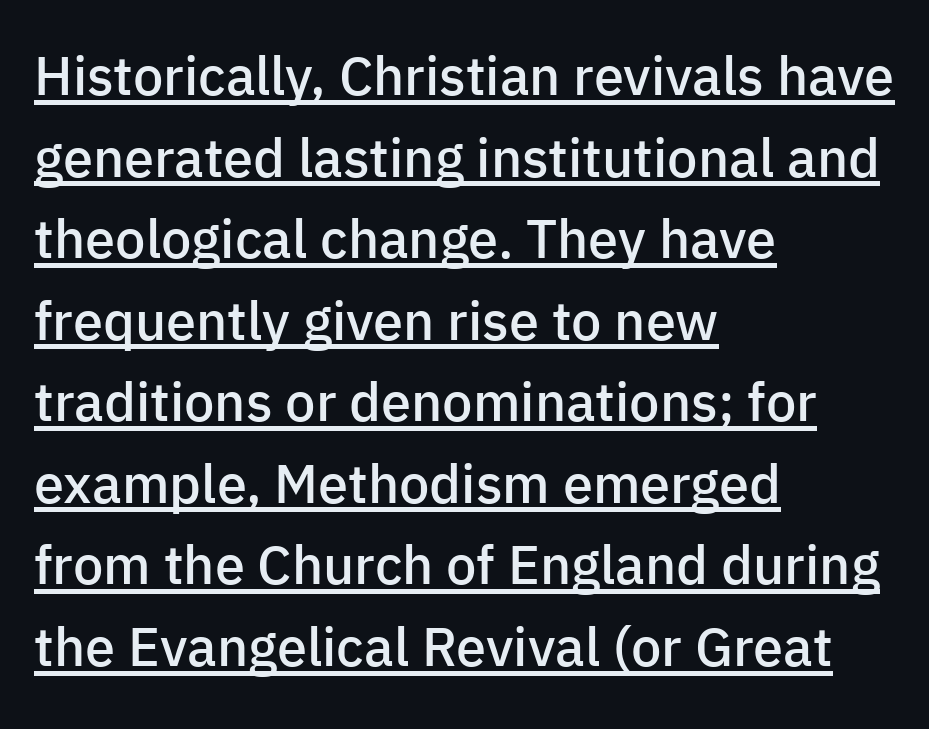
The image shows 54 px semibold sans-serif type, upright; set left-aligned, normal line spacing (1.51x), normal letter spacing, underlined; low stroke contrast and a medium x-height.
